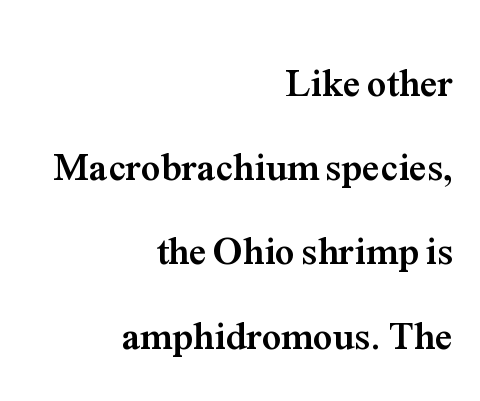
{"serif": "yes", "italic": "no", "bold": "yes", "weight": "semibold", "width": "normal", "stroke_contrast": "medium", "x_height": "medium", "monospaced": "no", "underline": "no", "align": "right", "line_spacing": "loose", "line_spacing_ratio": 2.16, "letter_spacing": "normal", "letter_spacing_em": 0.0, "glyph_px": 39}
